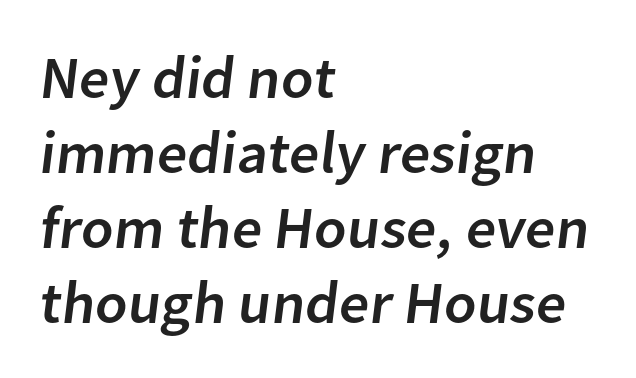
{"serif": "no", "width": "normal", "stroke_contrast": "low", "x_height": "medium", "monospaced": "no", "underline": "no", "align": "left", "line_spacing": "normal", "line_spacing_ratio": 1.25, "letter_spacing": "normal", "letter_spacing_em": 0.0, "glyph_px": 60}
